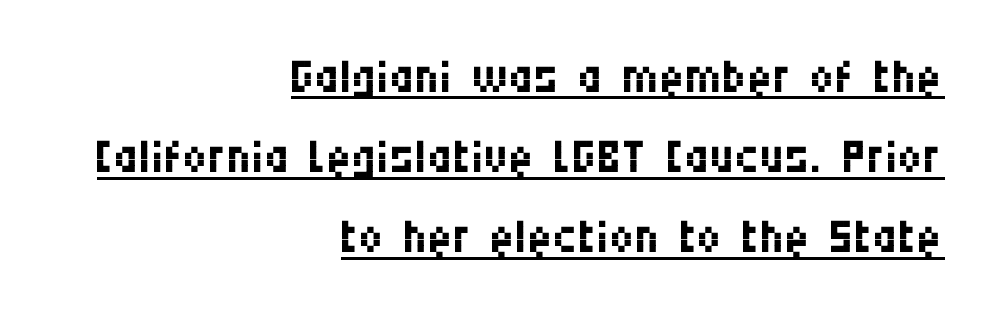
{"serif": "no", "italic": "no", "bold": "no", "weight": "regular", "width": "condensed", "stroke_contrast": "medium", "x_height": "large", "monospaced": "no", "underline": "yes", "align": "right", "line_spacing_ratio": 1.16, "letter_spacing": "normal", "letter_spacing_em": 0.0, "glyph_px": 69}
